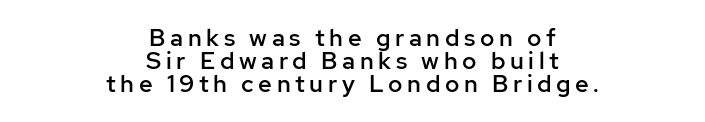
The image shows 24 px text type, upright; set centered, tight line spacing (0.96x), not underlined.
